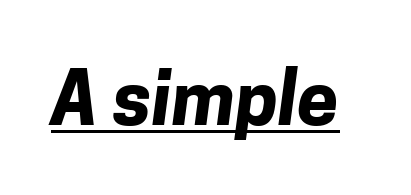
{"serif": "no", "bold": "yes", "weight": "bold", "width": "normal", "stroke_contrast": "low", "x_height": "medium", "monospaced": "no", "underline": "yes", "letter_spacing": "normal", "letter_spacing_em": 0.0, "glyph_px": 74}
